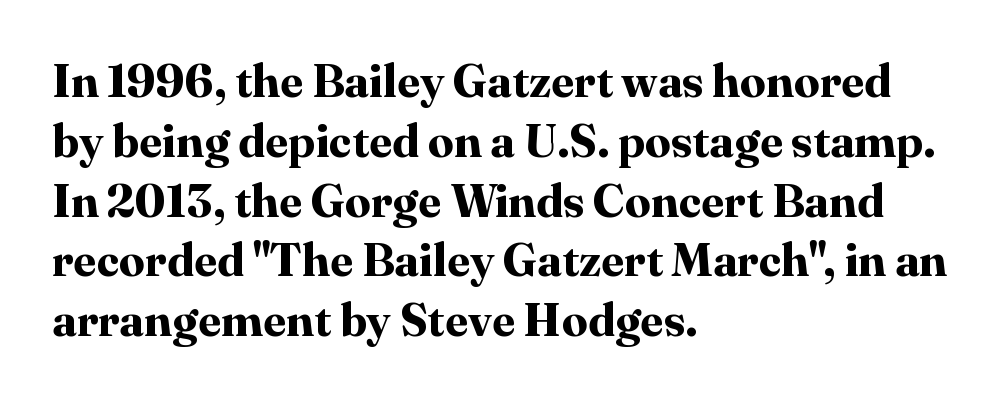
Q: Is the text bold? A: Yes.
Q: Is the text italic (slanted)? A: No, it is upright.
Q: Is the typeface a serif or a sans-serif typeface? A: Serif.
Q: Is the text underlined? A: No.
Q: How is the paragraph aligned? A: Left-aligned.
Q: Is the spacing between letters normal or unusually wide? A: Normal.
Q: Is the spacing between lines tight, normal or loose? A: Normal.
Q: Width (condensed, normal, or wide)? A: Normal.
Q: Stroke contrast? A: High.
Q: x-height? A: Medium.
Q: Monospaced? A: No.
